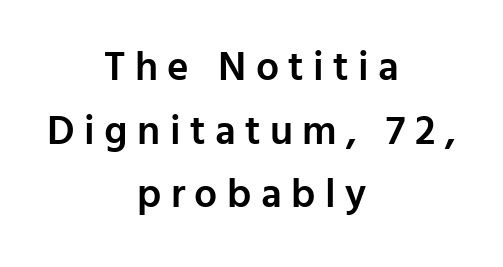
{"serif": "no", "italic": "no", "bold": "semi", "weight": "semibold", "width": "normal", "stroke_contrast": "low", "x_height": "medium", "monospaced": "no", "underline": "no", "align": "center", "line_spacing": "normal", "line_spacing_ratio": 1.55, "letter_spacing": "wide", "letter_spacing_em": 0.23, "glyph_px": 41}
